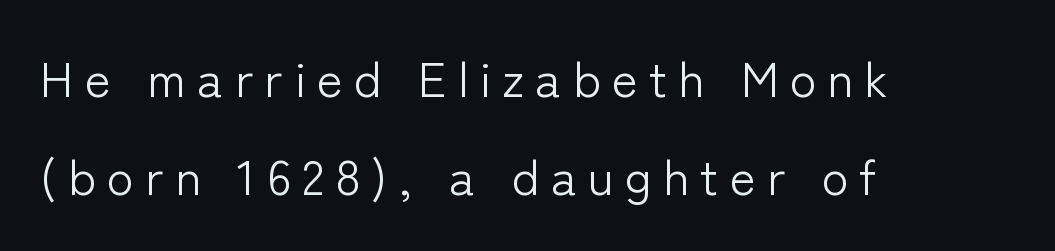
Q: Is the text bold? A: No.
Q: Is the text italic (slanted)? A: No, it is upright.
Q: Is the typeface a serif or a sans-serif typeface? A: Sans-serif.
Q: Is the text underlined? A: No.
Q: How is the paragraph aligned? A: Left-aligned.
Q: Is the spacing between letters normal or unusually wide? A: Unusually wide.
Q: Is the spacing between lines tight, normal or loose? A: Loose.
Q: Width (condensed, normal, or wide)? A: Normal.
Q: Stroke contrast? A: Low.
Q: x-height? A: Medium.
Q: Monospaced? A: No.
